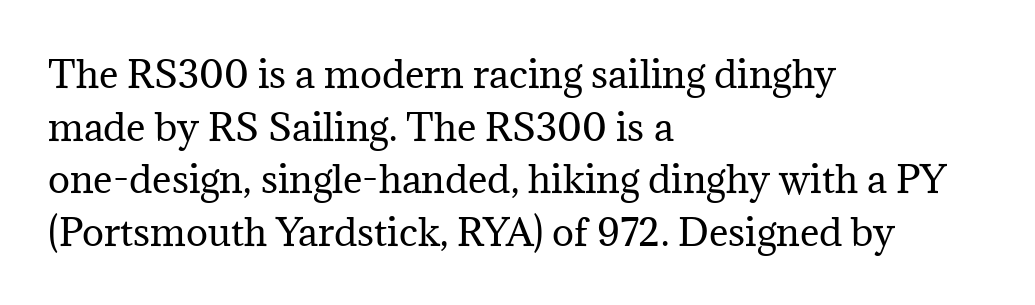
Q: Is the text bold? A: No.
Q: Is the text italic (slanted)? A: No, it is upright.
Q: Is the typeface a serif or a sans-serif typeface? A: Serif.
Q: Is the text underlined? A: No.
Q: How is the paragraph aligned? A: Left-aligned.
Q: Is the spacing between letters normal or unusually wide? A: Normal.
Q: Is the spacing between lines tight, normal or loose? A: Normal.
Q: Width (condensed, normal, or wide)? A: Normal.
Q: Stroke contrast? A: Medium.
Q: x-height? A: Medium.
Q: Monospaced? A: No.
